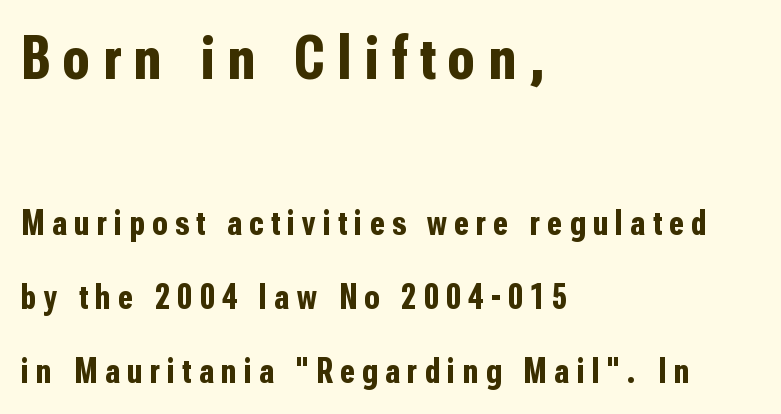
Q: Is the text bold? A: Yes.
Q: Is the text italic (slanted)? A: No, it is upright.
Q: Is the typeface a serif or a sans-serif typeface? A: Sans-serif.
Q: Is the text underlined? A: No.
Q: How is the paragraph aligned? A: Left-aligned.
Q: Is the spacing between letters normal or unusually wide? A: Unusually wide.
Q: Is the spacing between lines tight, normal or loose? A: Loose.
Q: Which block of text is set in a larger size, the first (top) or the second (bottom)? A: The first (top) one.
Q: Width (condensed, normal, or wide)? A: Condensed.
Q: Stroke contrast? A: Low.
Q: x-height? A: Medium.
Q: Monospaced? A: No.
